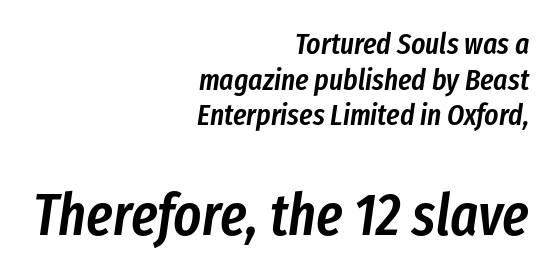
{"italic": "yes", "lean": "right", "slant_degrees": 8, "bold": "semi", "weight": "semibold", "width": "condensed", "stroke_contrast": "low", "x_height": "medium", "monospaced": "no", "underline": "no", "align": "right", "line_spacing_ratio": 1.19, "letter_spacing": "normal", "letter_spacing_em": 0.0, "larger_block": "second", "size_ratio": 1.97, "glyph_px": 59}
